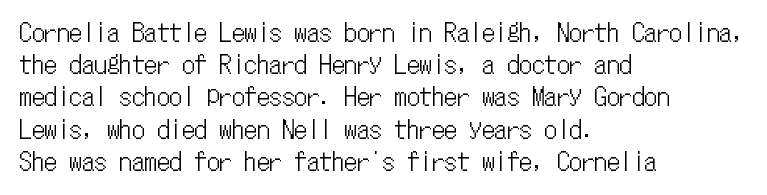
The image shows 25 px text type, upright; set left-aligned, normal line spacing (1.29x), normal letter spacing, not underlined.
